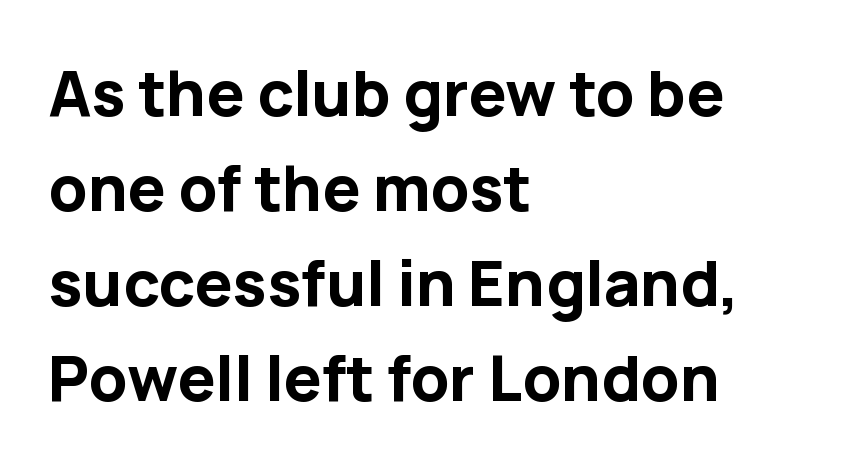
The letters stand upright; this is a roman face. Short and long lines alike share a common starting point at left. On the weight axis this lands at bold, roughly 700. Observe the ordinary spacing: letters are neighbours, not strangers. Observe the absence of serifs on each vertical stroke in this sample.
